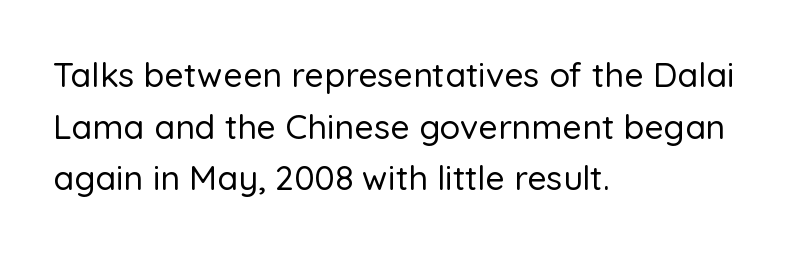
Q: Is the text italic (slanted)? A: No, it is upright.
Q: Is the typeface a serif or a sans-serif typeface? A: Sans-serif.
Q: Is the text underlined? A: No.
Q: How is the paragraph aligned? A: Left-aligned.
Q: Is the spacing between letters normal or unusually wide? A: Normal.
Q: Is the spacing between lines tight, normal or loose? A: Normal.
Q: Width (condensed, normal, or wide)? A: Normal.
Q: Stroke contrast? A: Low.
Q: x-height? A: Medium.
Q: Monospaced? A: No.
